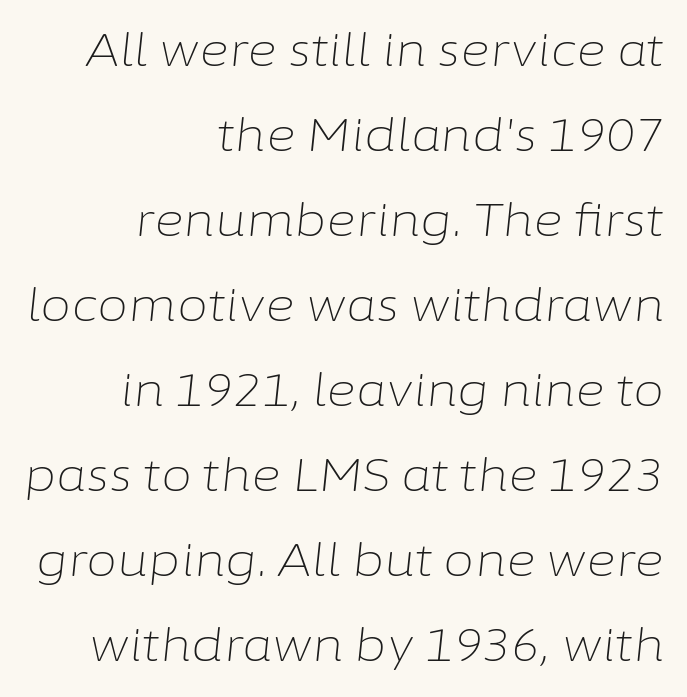
The image shows 45 px light type, italic (leaning right); set right-aligned, line spacing 1.89x, normal letter spacing, not underlined; low stroke contrast and a medium x-height.
